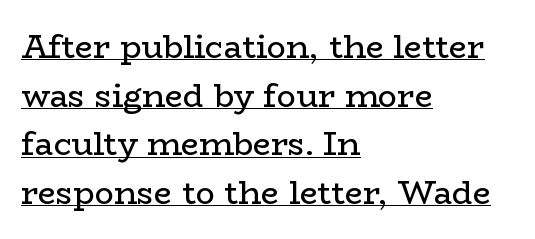
Q: Is the text bold? A: No.
Q: Is the text italic (slanted)? A: No, it is upright.
Q: Is the typeface a serif or a sans-serif typeface? A: Serif.
Q: Is the text underlined? A: Yes.
Q: How is the paragraph aligned? A: Left-aligned.
Q: Is the spacing between letters normal or unusually wide? A: Normal.
Q: Is the spacing between lines tight, normal or loose? A: Normal.
Q: Width (condensed, normal, or wide)? A: Wide.
Q: Stroke contrast? A: Low.
Q: x-height? A: Medium.
Q: Monospaced? A: No.
